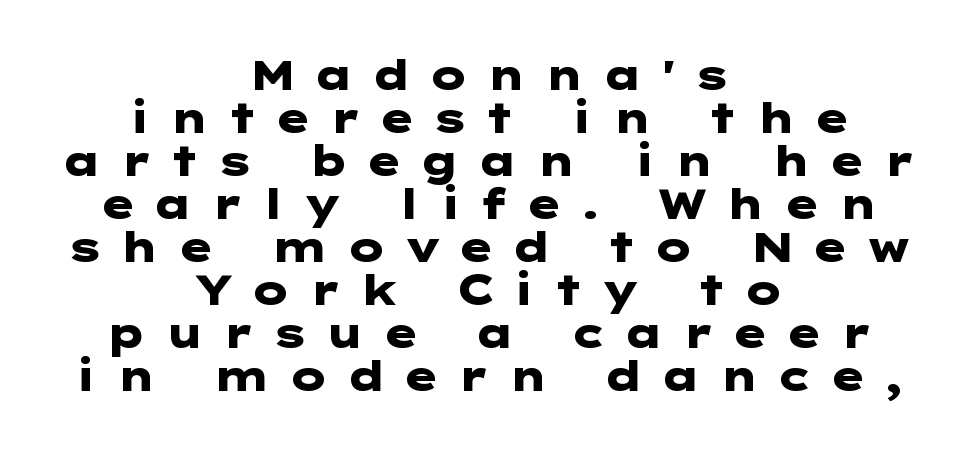
Q: Is the text bold? A: Yes.
Q: Is the text italic (slanted)? A: No, it is upright.
Q: Is the typeface a serif or a sans-serif typeface? A: Sans-serif.
Q: Is the text underlined? A: No.
Q: How is the paragraph aligned? A: Centered.
Q: Is the spacing between letters normal or unusually wide? A: Unusually wide.
Q: Is the spacing between lines tight, normal or loose? A: Tight.
Q: Width (condensed, normal, or wide)? A: Wide.
Q: Stroke contrast? A: Low.
Q: x-height? A: Medium.
